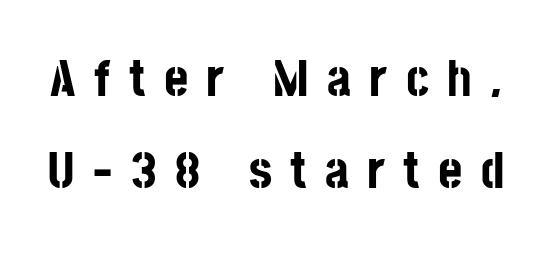
Q: Is the text bold? A: Yes.
Q: Is the text italic (slanted)? A: No, it is upright.
Q: Is the typeface a serif or a sans-serif typeface? A: Sans-serif.
Q: Is the text underlined? A: No.
Q: Is the spacing between letters normal or unusually wide? A: Unusually wide.
Q: Width (condensed, normal, or wide)? A: Condensed.
Q: Stroke contrast? A: Low.
Q: x-height? A: Large.
Q: Monospaced? A: No.
